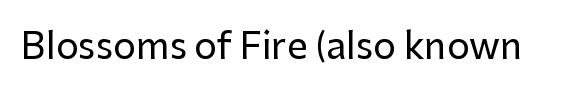
You could not count columns in this text — the font is proportionally spaced. This is roman type, the default non-slanted kind. Short note: letters normally spaced. Clear beneath every line of the passage. Font category for this specimen: sans-serif.
